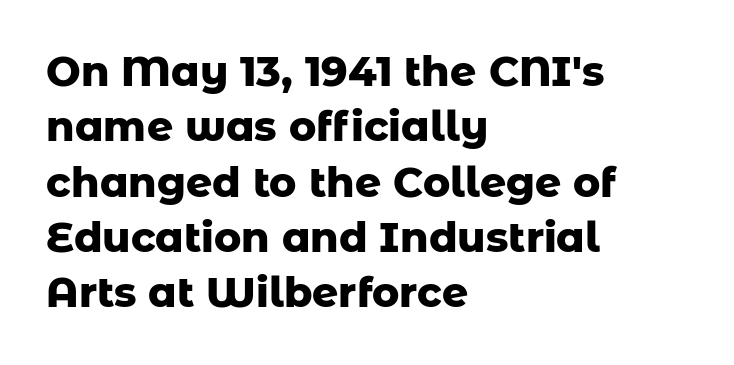
The line texture is even and compact thanks to regular tracking. Unlike italic type, these characters show no tilt at all. Spacing verdict: proportional, widths tailored to each character. Descender tails drop into unmarked territory. All the whitespace from short lines collects on the right. Regular leading.
